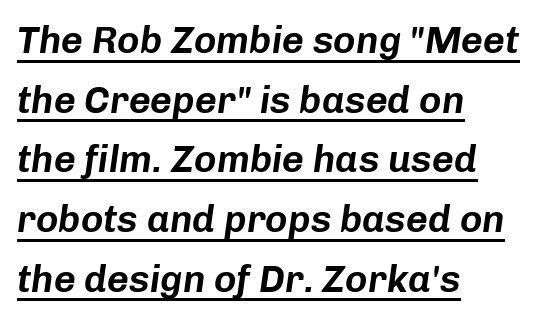
{"italic": "yes", "lean": "right", "slant_degrees": 8, "width": "normal", "stroke_contrast": "low", "x_height": "medium", "monospaced": "no", "underline": "yes", "align": "left", "line_spacing": "normal", "line_spacing_ratio": 1.57, "letter_spacing": "normal", "letter_spacing_em": 0.0, "glyph_px": 38}
